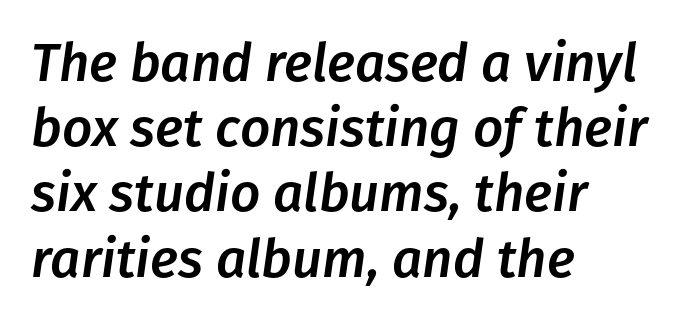
{"italic": "yes", "lean": "right", "slant_degrees": 8, "width": "normal", "stroke_contrast": "low", "x_height": "medium", "monospaced": "no", "underline": "no", "align": "left", "line_spacing_ratio": 1.23, "letter_spacing": "normal", "letter_spacing_em": 0.0, "glyph_px": 53}
